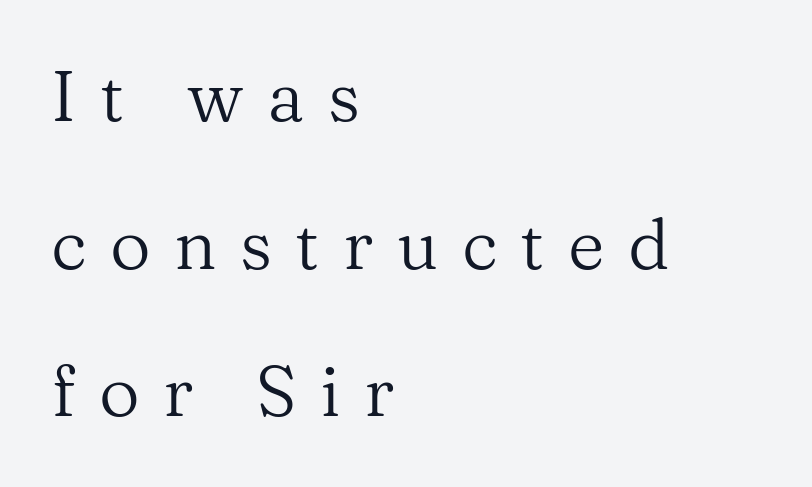
{"serif": "yes", "italic": "no", "bold": "no", "weight": "regular", "width": "normal", "stroke_contrast": "medium", "x_height": "medium", "monospaced": "no", "underline": "no", "align": "left", "line_spacing": "loose", "line_spacing_ratio": 2.08, "letter_spacing": "wide", "letter_spacing_em": 0.33, "glyph_px": 71}
